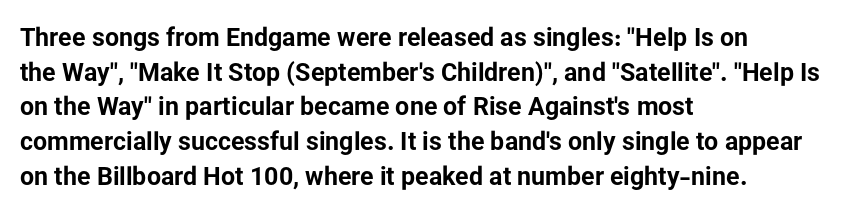
The type sits square on the baseline with zero lean. Summary of weight: heavy, a full bold. Rule under the text: the space is simply empty. Is the letter spacing exaggerated? No — it looks like the ordinary default.
